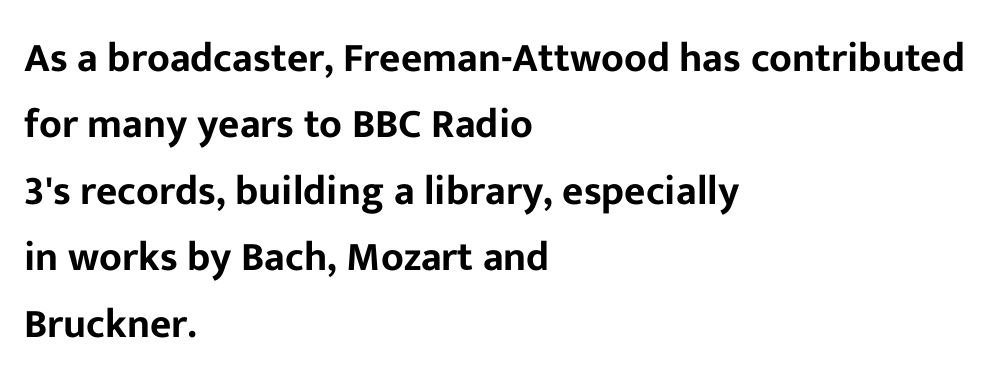
The image shows 41 px sans-serif type, upright; set left-aligned, normal line spacing (1.62x), normal letter spacing, not underlined; low stroke contrast and a medium x-height.
